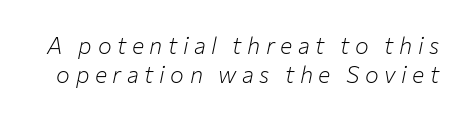
The image shows 23 px text type, italic (leaning right); set normal line spacing (1.25x), unusually wide letter spacing (+0.24 em), not underlined.
